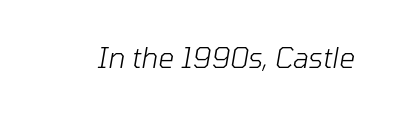
The image shows 28 px light type, italic (leaning right); set normal letter spacing, not underlined; low stroke contrast and a medium x-height.
